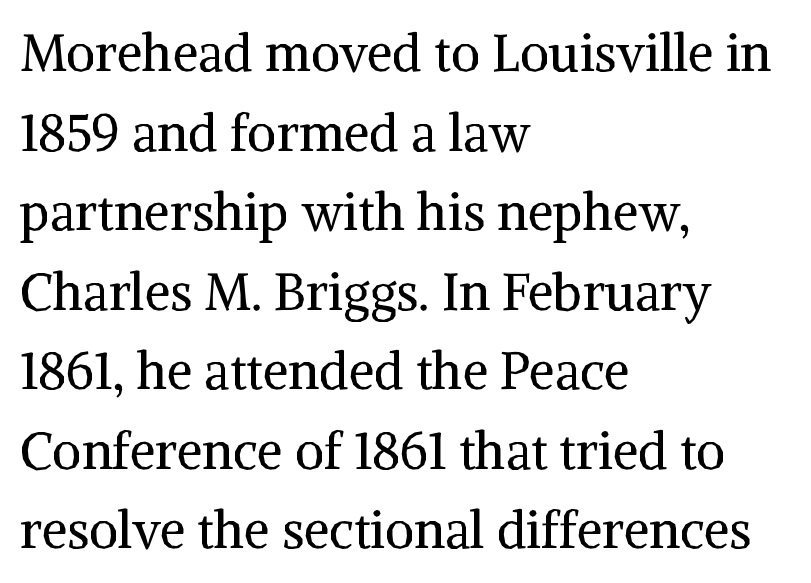
Q: Is the text bold? A: No.
Q: Is the text italic (slanted)? A: No, it is upright.
Q: Is the typeface a serif or a sans-serif typeface? A: Serif.
Q: Is the text underlined? A: No.
Q: How is the paragraph aligned? A: Left-aligned.
Q: Is the spacing between letters normal or unusually wide? A: Normal.
Q: Is the spacing between lines tight, normal or loose? A: Normal.
Q: Width (condensed, normal, or wide)? A: Normal.
Q: Stroke contrast? A: Medium.
Q: x-height? A: Medium.
Q: Monospaced? A: No.
